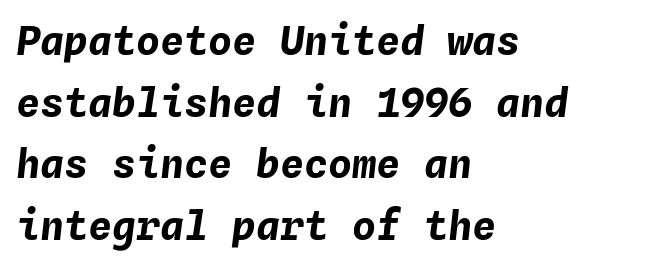
This block has exactly the height ordinary leading produces. This sample has the even, mechanical cadence of fixed-width lettering. Pretty heavy lettering here — definitely bold. A typesetter would call this zero additional tracking. The lines in this sample share a left origin and differ only in where they stop.
